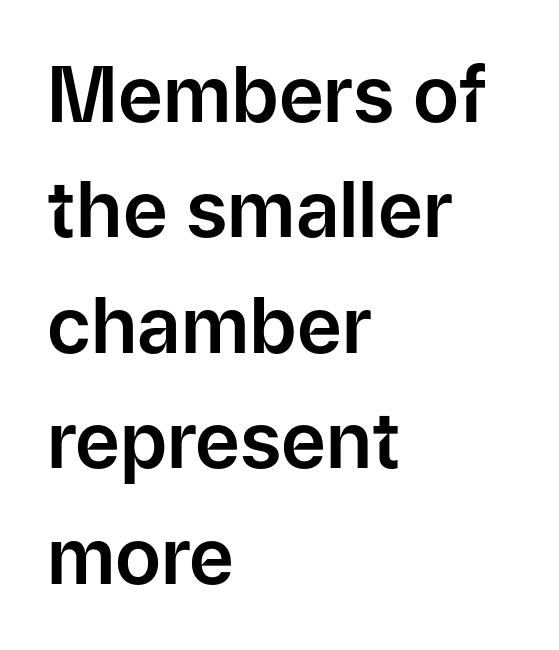
Q: Is the text italic (slanted)? A: No, it is upright.
Q: Is the typeface a serif or a sans-serif typeface? A: Sans-serif.
Q: Is the text underlined? A: No.
Q: How is the paragraph aligned? A: Left-aligned.
Q: Is the spacing between letters normal or unusually wide? A: Normal.
Q: Is the spacing between lines tight, normal or loose? A: Normal.
Q: Width (condensed, normal, or wide)? A: Normal.
Q: Stroke contrast? A: Low.
Q: x-height? A: Medium.
Q: Monospaced? A: No.
